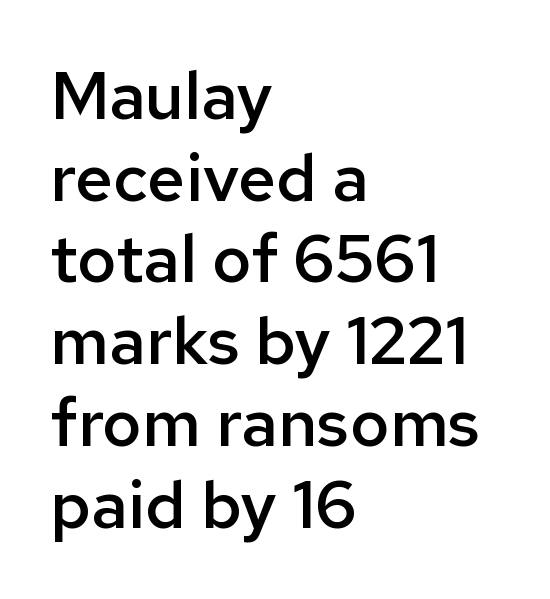
Just letters on the line, the space beneath them empty. Line starts are locked; line ends wander. Spacing verdict: proportional, widths tailored to each character. Stroke terminals: plain, sans-serif. Posture: upright roman.
